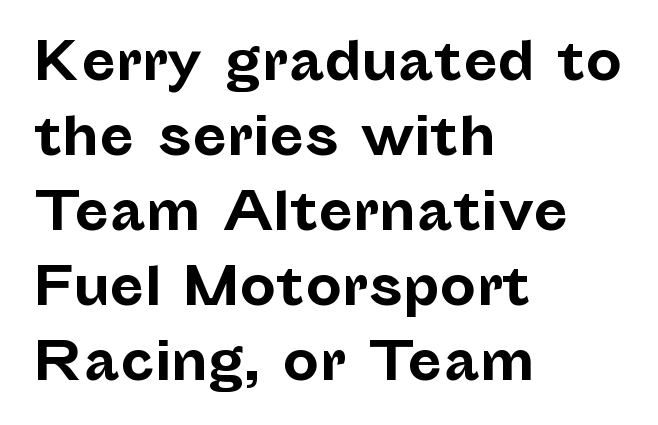
Q: Is the text bold? A: Yes.
Q: Is the text italic (slanted)? A: No, it is upright.
Q: Is the typeface a serif or a sans-serif typeface? A: Sans-serif.
Q: Is the text underlined? A: No.
Q: How is the paragraph aligned? A: Left-aligned.
Q: Is the spacing between letters normal or unusually wide? A: Normal.
Q: Is the spacing between lines tight, normal or loose? A: Normal.
Q: Width (condensed, normal, or wide)? A: Normal.
Q: Stroke contrast? A: Low.
Q: x-height? A: Medium.
Q: Monospaced? A: No.
